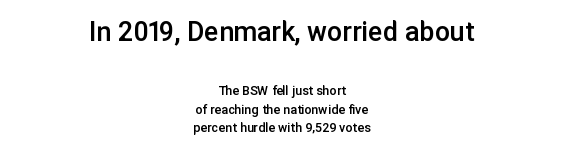
Q: Is the text bold? A: Semi-bold.
Q: Is the text italic (slanted)? A: No, it is upright.
Q: Is the typeface a serif or a sans-serif typeface? A: Sans-serif.
Q: Is the text underlined? A: No.
Q: How is the paragraph aligned? A: Centered.
Q: Is the spacing between letters normal or unusually wide? A: Normal.
Q: Is the spacing between lines tight, normal or loose? A: Normal.
Q: Which block of text is set in a larger size, the first (top) or the second (bottom)? A: The first (top) one.
Q: Width (condensed, normal, or wide)? A: Normal.
Q: Stroke contrast? A: Low.
Q: x-height? A: Medium.
Q: Monospaced? A: No.
